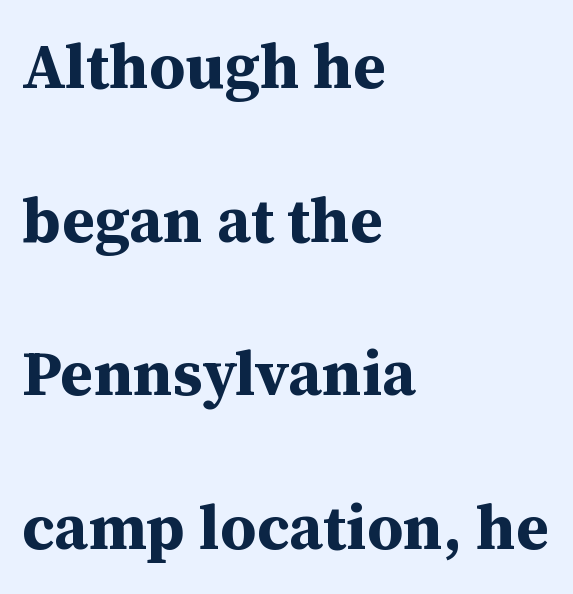
The image shows 63 px bold serif type, upright; set left-aligned, loose line spacing (2.44x), normal letter spacing, not underlined; medium stroke contrast and a medium x-height.
